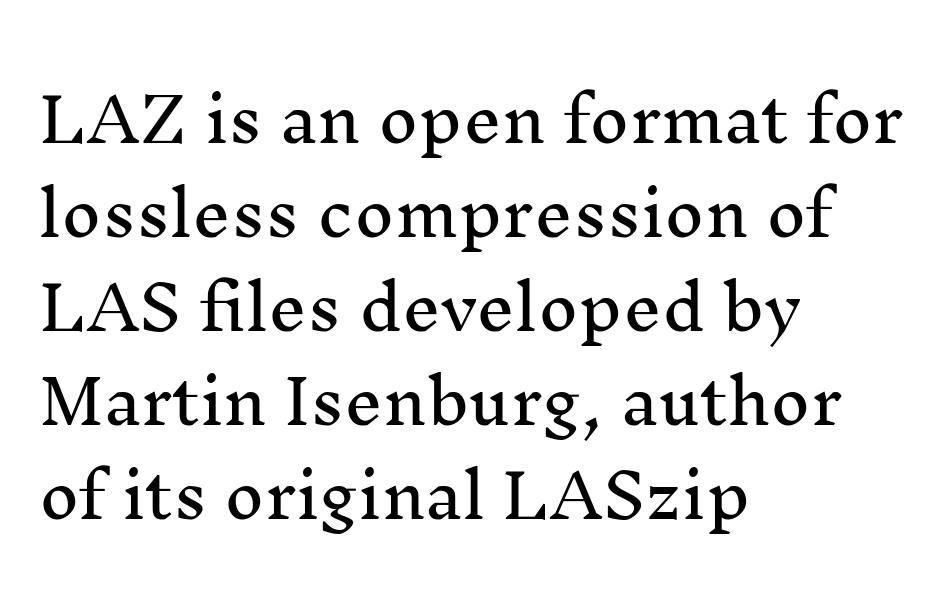
Q: Is the text italic (slanted)? A: No, it is upright.
Q: Is the typeface a serif or a sans-serif typeface? A: Serif.
Q: Is the text underlined? A: No.
Q: How is the paragraph aligned? A: Left-aligned.
Q: Is the spacing between letters normal or unusually wide? A: Normal.
Q: Is the spacing between lines tight, normal or loose? A: Normal.
Q: Width (condensed, normal, or wide)? A: Normal.
Q: Stroke contrast? A: Medium.
Q: x-height? A: Medium.
Q: Monospaced? A: No.
